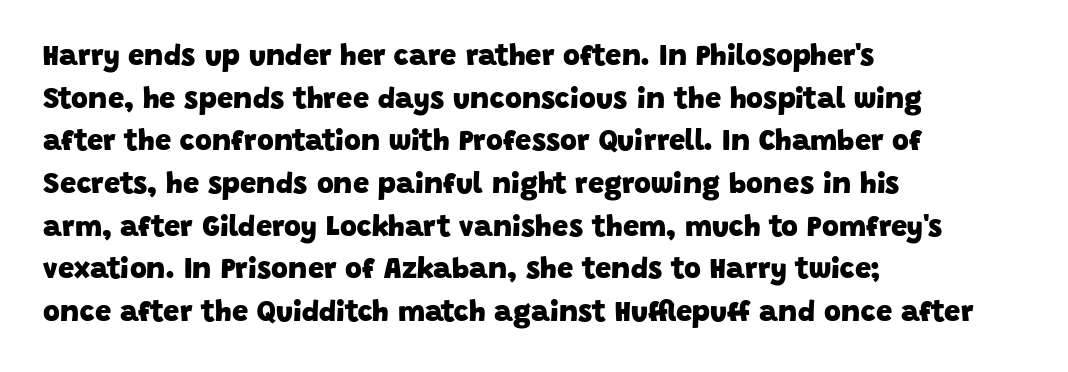
{"serif": "no", "bold": "yes", "weight": "heavy", "width": "normal", "stroke_contrast": "low", "x_height": "large", "monospaced": "no", "underline": "no", "align": "left", "line_spacing": "normal", "line_spacing_ratio": 1.47, "letter_spacing": "normal", "letter_spacing_em": 0.0, "glyph_px": 29}
